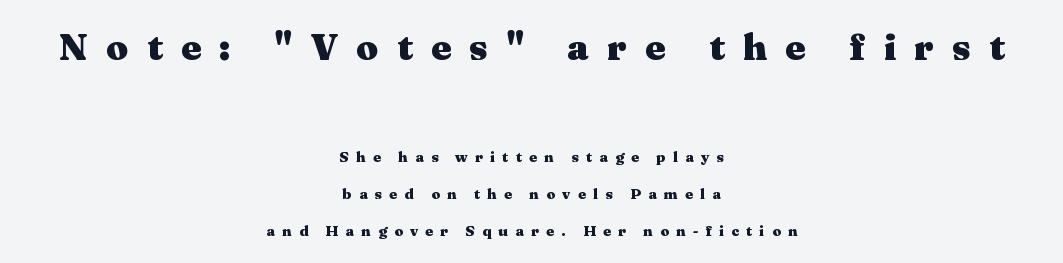
The image shows 38 px heavy, wide serif type, upright; set centered, loose line spacing (2.48x), unusually wide letter spacing (+0.49 em), not underlined; the first (top) block is 2.53x larger; medium stroke contrast and a medium x-height.
